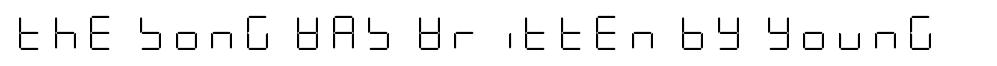
{"serif": "no", "italic": "no", "bold": "no", "weight": "light", "width": "condensed", "stroke_contrast": "low", "x_height": "large", "underline": "no", "letter_spacing": "wide", "letter_spacing_em": 0.23, "glyph_px": 34}
